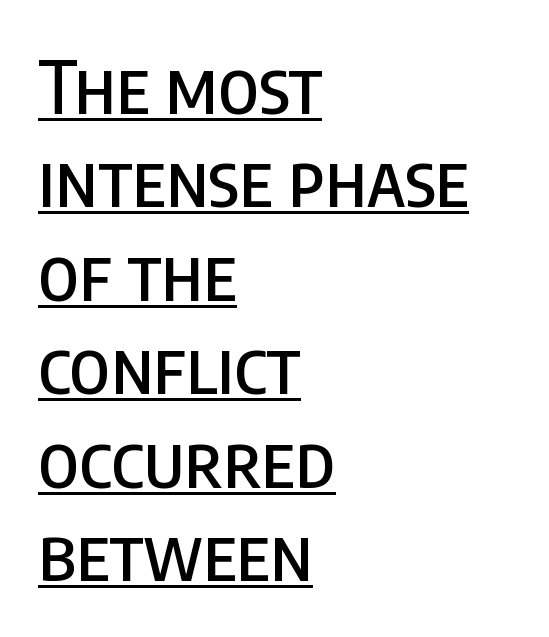
These lines were composed using upright roman letters. Beneath each row of characters lies a ruled line. Baseline-to-baseline distance is the conventional proportion of letter height. Caption: standard tracking, unaltered. Observe the absence of serifs on each vertical stroke in this sample.
